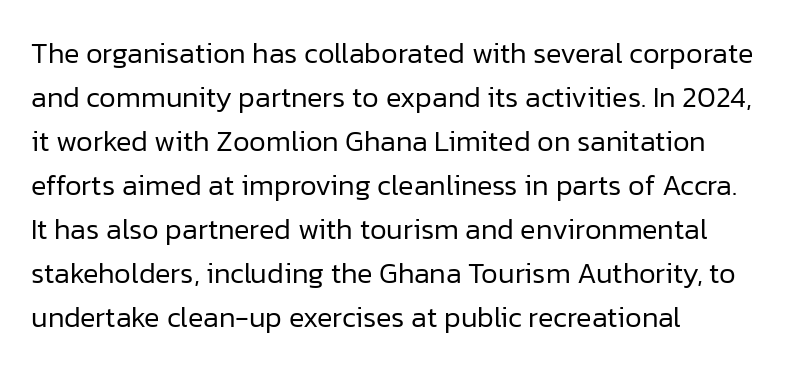
Q: Is the text bold? A: No.
Q: Is the text italic (slanted)? A: No, it is upright.
Q: Is the typeface a serif or a sans-serif typeface? A: Sans-serif.
Q: Is the text underlined? A: No.
Q: How is the paragraph aligned? A: Left-aligned.
Q: Is the spacing between letters normal or unusually wide? A: Normal.
Q: Is the spacing between lines tight, normal or loose? A: Normal.
Q: Width (condensed, normal, or wide)? A: Normal.
Q: Stroke contrast? A: Low.
Q: x-height? A: Medium.
Q: Monospaced? A: No.
